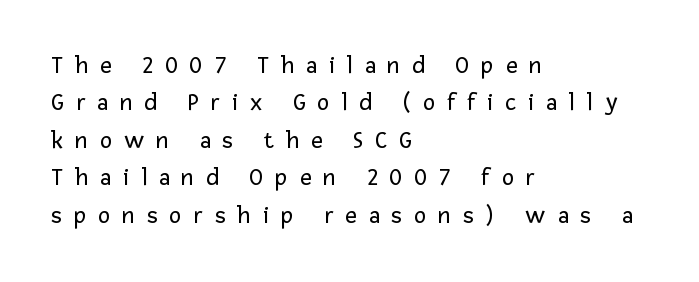
{"italic": "no", "bold": "no", "underline": "no", "align": "left", "line_spacing": "normal", "line_spacing_ratio": 1.5, "letter_spacing": "wide", "letter_spacing_em": 0.49, "glyph_px": 25}
